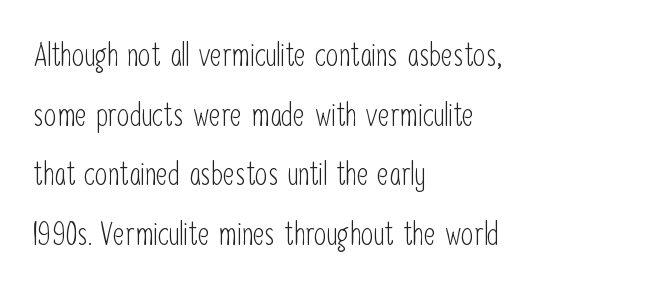
Q: Is the text bold? A: No.
Q: Is the text italic (slanted)? A: No, it is upright.
Q: Is the typeface a serif or a sans-serif typeface? A: Sans-serif.
Q: Is the text underlined? A: No.
Q: How is the paragraph aligned? A: Left-aligned.
Q: Is the spacing between letters normal or unusually wide? A: Normal.
Q: Width (condensed, normal, or wide)? A: Condensed.
Q: Stroke contrast? A: Low.
Q: x-height? A: Medium.
Q: Monospaced? A: No.
